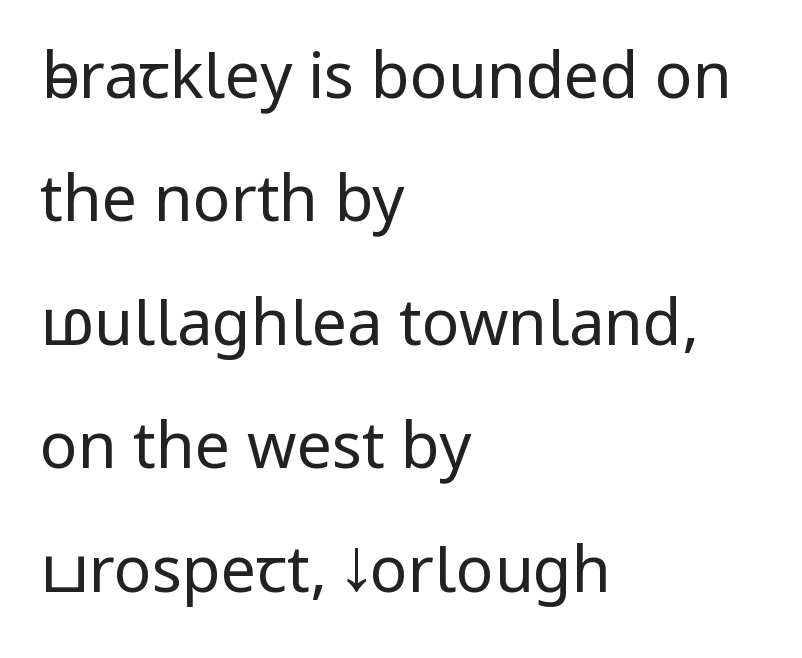
Q: Is the text bold? A: No.
Q: Is the text italic (slanted)? A: No, it is upright.
Q: Is the typeface a serif or a sans-serif typeface? A: Sans-serif.
Q: Is the text underlined? A: No.
Q: How is the paragraph aligned? A: Left-aligned.
Q: Is the spacing between letters normal or unusually wide? A: Normal.
Q: Is the spacing between lines tight, normal or loose? A: Loose.
Q: Width (condensed, normal, or wide)? A: Condensed.
Q: Stroke contrast? A: Low.
